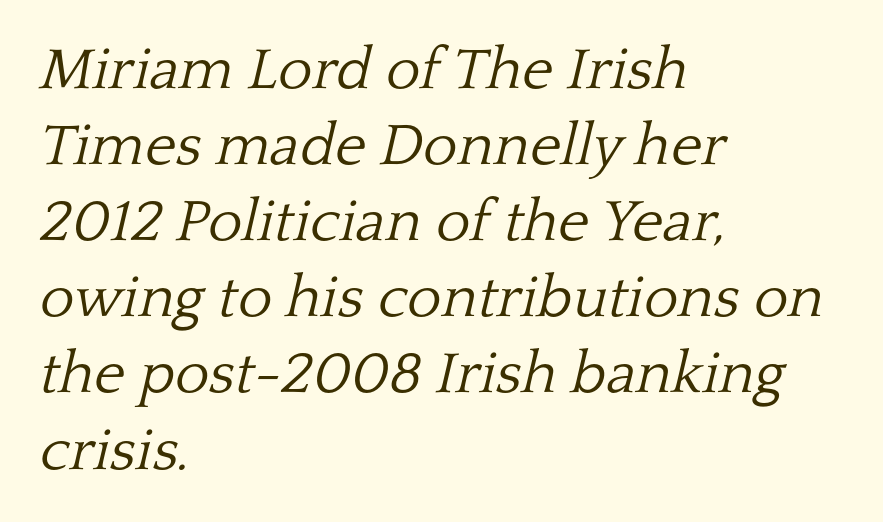
Q: Is the text bold? A: No.
Q: Is the text italic (slanted)? A: Yes, it leans right by about 13 degrees.
Q: Is the typeface a serif or a sans-serif typeface? A: Serif.
Q: Is the text underlined? A: No.
Q: How is the paragraph aligned? A: Left-aligned.
Q: Is the spacing between letters normal or unusually wide? A: Normal.
Q: Is the spacing between lines tight, normal or loose? A: Normal.
Q: Width (condensed, normal, or wide)? A: Normal.
Q: Stroke contrast? A: Low.
Q: x-height? A: Medium.
Q: Monospaced? A: No.
